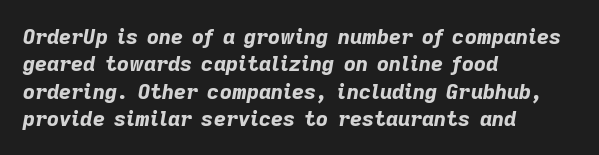
Q: Is the text bold? A: Yes.
Q: Is the text italic (slanted)? A: Yes, it leans right by about 9 degrees.
Q: Is the text underlined? A: No.
Q: How is the paragraph aligned? A: Left-aligned.
Q: Is the spacing between letters normal or unusually wide? A: Normal.
Q: Is the spacing between lines tight, normal or loose? A: Normal.
